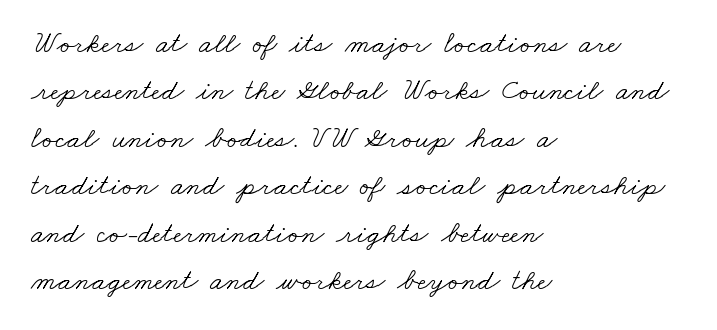
{"serif": "yes", "bold": "no", "weight": "light", "width": "wide", "stroke_contrast": "low", "x_height": "small", "monospaced": "no", "underline": "no", "align": "left", "line_spacing": "normal", "line_spacing_ratio": 1.58, "letter_spacing": "normal", "letter_spacing_em": 0.0, "glyph_px": 30}
